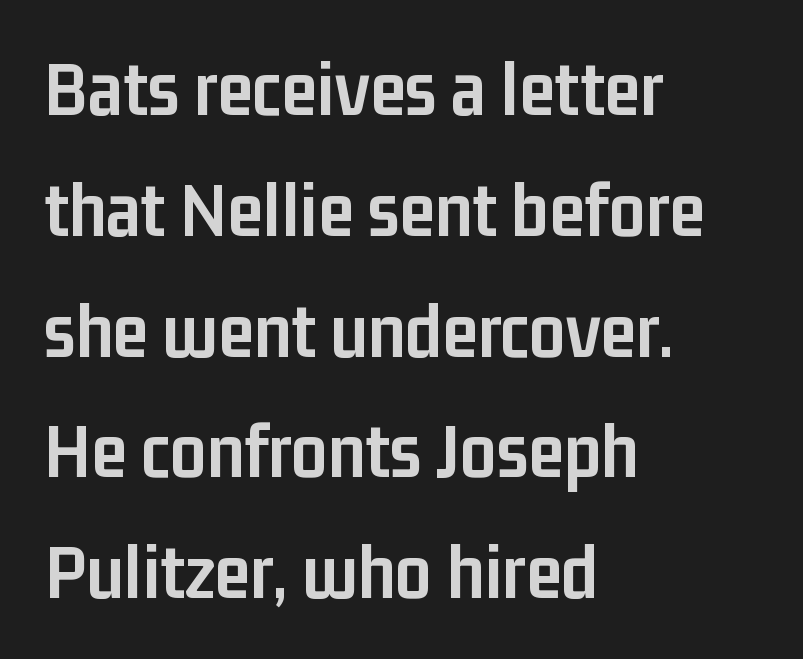
If you measured baseline to baseline, you'd find a middling distance. Varying glyph widths throughout — classic text-font behaviour. Stroke thickness is high; the sample reads as a true bold. The typesetter chose a ragged-right arrangement here. Unmarked baselines from the first word to the last. No feet cap the strokes, marking this as sans-serif type.
